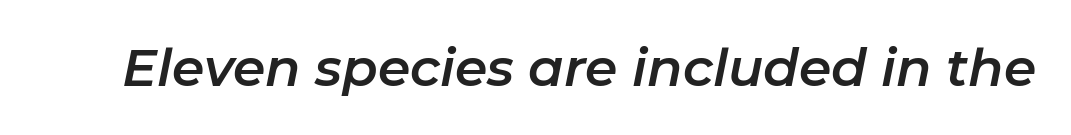
Q: Is the text italic (slanted)? A: Yes, it leans right by about 11 degrees.
Q: Is the text underlined? A: No.
Q: Is the spacing between letters normal or unusually wide? A: Normal.
Q: Width (condensed, normal, or wide)? A: Normal.
Q: Stroke contrast? A: Low.
Q: x-height? A: Medium.
Q: Monospaced? A: No.
